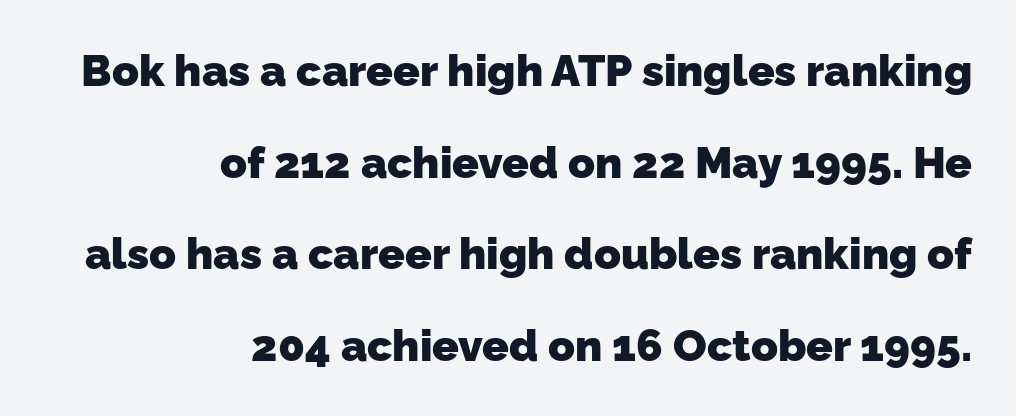
{"serif": "no", "bold": "yes", "weight": "heavy", "width": "normal", "stroke_contrast": "low", "x_height": "medium", "monospaced": "no", "underline": "no", "align": "right", "line_spacing": "loose", "line_spacing_ratio": 2.08, "letter_spacing": "normal", "letter_spacing_em": 0.0, "glyph_px": 44}
